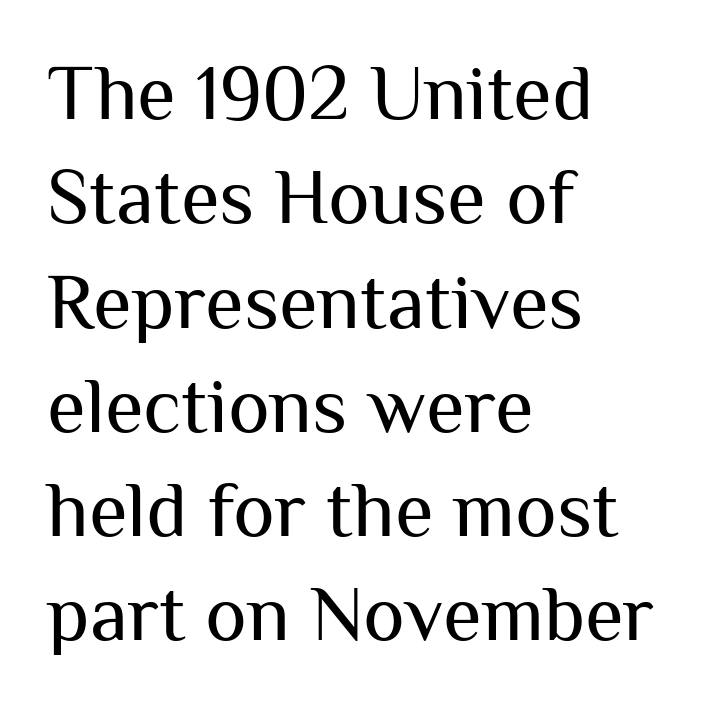
Q: Is the text bold? A: No.
Q: Is the text italic (slanted)? A: No, it is upright.
Q: Is the typeface a serif or a sans-serif typeface? A: Sans-serif.
Q: Is the text underlined? A: No.
Q: How is the paragraph aligned? A: Left-aligned.
Q: Is the spacing between letters normal or unusually wide? A: Normal.
Q: Is the spacing between lines tight, normal or loose? A: Normal.
Q: Width (condensed, normal, or wide)? A: Normal.
Q: Stroke contrast? A: Medium.
Q: x-height? A: Medium.
Q: Monospaced? A: No.
